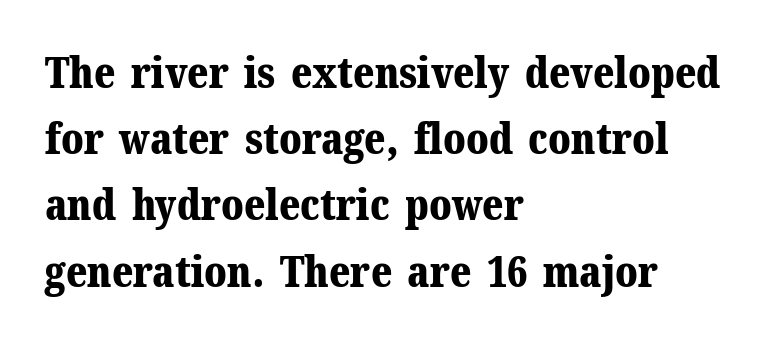
Notice how the passage keeps a crisp vertical edge on the left only. Just letters on the line, the space beneath them empty. Nobody touched the tracking dial on this one. Pretty heavy lettering here — definitely bold.
